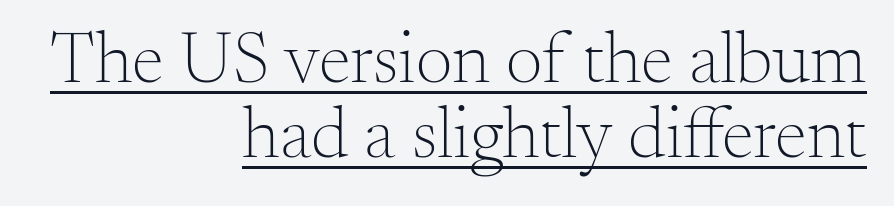
What stands out about the letter spacing? Nothing — it is the standard amount. Is there any slant? The stems are plumb. Font category for this specimen: serif. Each new line begins almost immediately beneath the previous one. A baseline rule has been typeset under these characters. The face looks like a standard text weight, possibly lighter.
